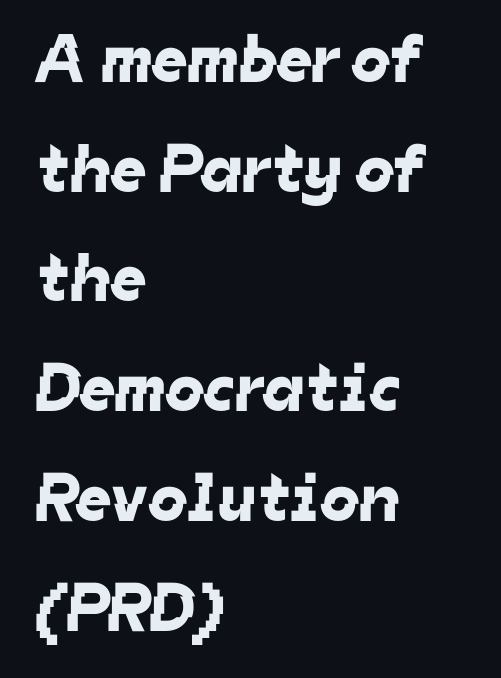
The image shows 69 px sans-serif type; set left-aligned, normal line spacing (1.59x), normal letter spacing, not underlined; low stroke contrast and a medium x-height.
